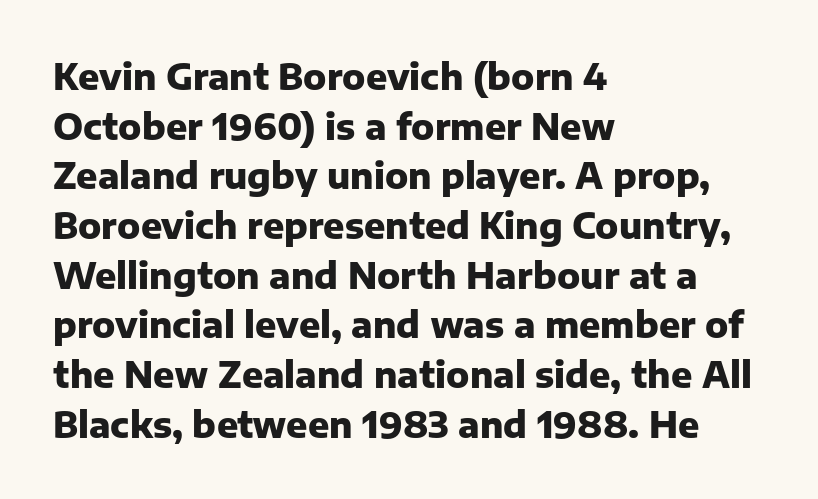
Q: Is the text bold? A: Yes.
Q: Is the text italic (slanted)? A: No, it is upright.
Q: Is the typeface a serif or a sans-serif typeface? A: Sans-serif.
Q: Is the text underlined? A: No.
Q: How is the paragraph aligned? A: Left-aligned.
Q: Is the spacing between letters normal or unusually wide? A: Normal.
Q: Is the spacing between lines tight, normal or loose? A: Normal.
Q: Width (condensed, normal, or wide)? A: Normal.
Q: Stroke contrast? A: Low.
Q: x-height? A: Medium.
Q: Monospaced? A: No.
